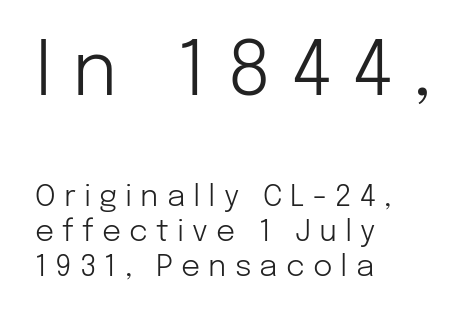
Q: Is the text bold? A: No.
Q: Is the text italic (slanted)? A: No, it is upright.
Q: Is the typeface a serif or a sans-serif typeface? A: Sans-serif.
Q: Is the text underlined? A: No.
Q: How is the paragraph aligned? A: Left-aligned.
Q: Is the spacing between letters normal or unusually wide? A: Unusually wide.
Q: Which block of text is set in a larger size, the first (top) or the second (bottom)? A: The first (top) one.
Q: Width (condensed, normal, or wide)? A: Normal.
Q: Stroke contrast? A: Low.
Q: x-height? A: Medium.
Q: Monospaced? A: No.
